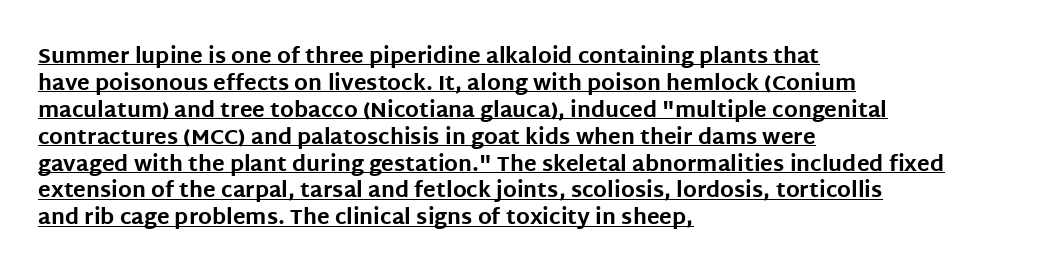
In CSS terms this would be text-align: left. These characters rest on top of a visible drawn line. Vertical spacing — default. Italic: no, the glyphs are upright roman. This is heavy type, rendered in bold. The rendering keeps characters at their native spacing.
